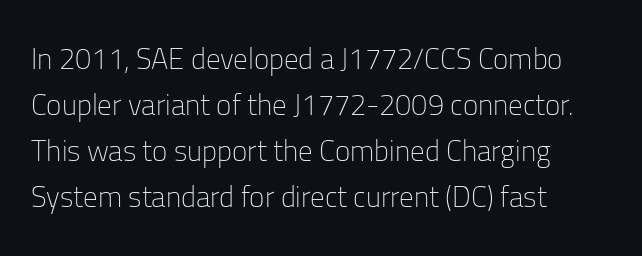
Compared with typical paragraphs, the rows here are spaced about the same. A clean baseline with only descenders dipping below it. You could not count columns in this text — the font is proportionally spaced. In terms of posture, this sample is upright. This is sans-serif lettering, the kind often seen on screens and signage.
